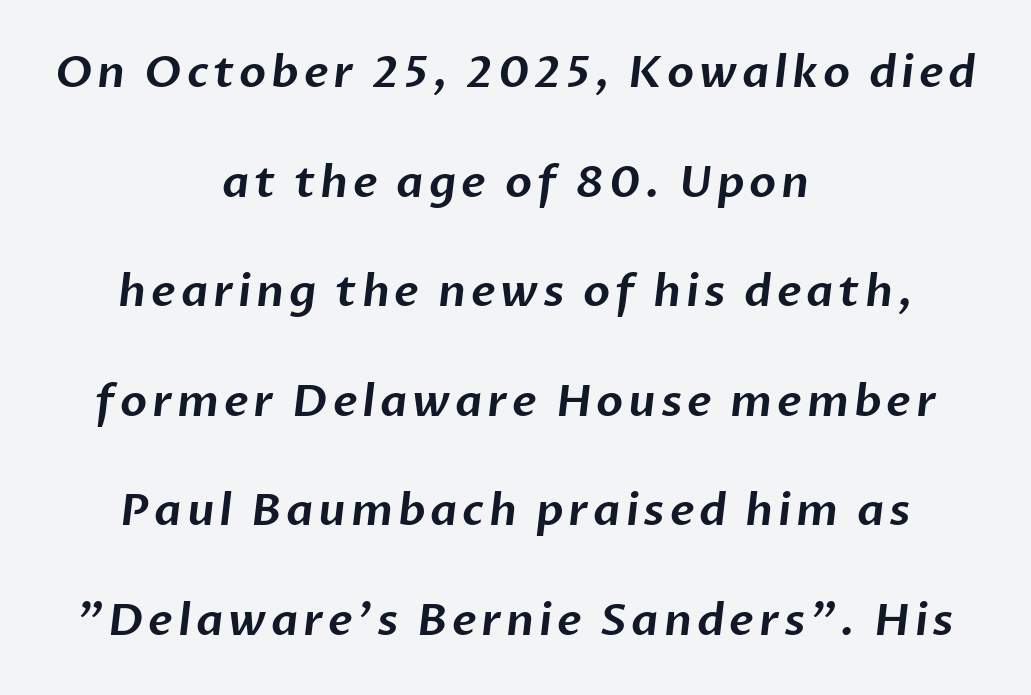
The image shows 44 px sans-serif type; set centered, loose line spacing (2.49x), not underlined; low stroke contrast and a medium x-height.
